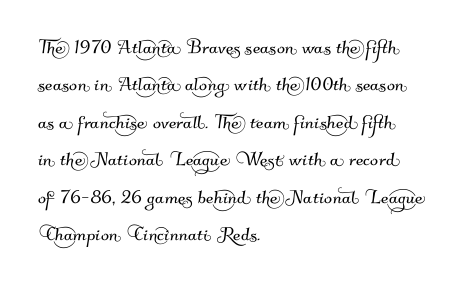
Has an underline been added? It has not. Vertical spacing — default. The lines are quadded left. No extra tracking has been applied to these lines.
